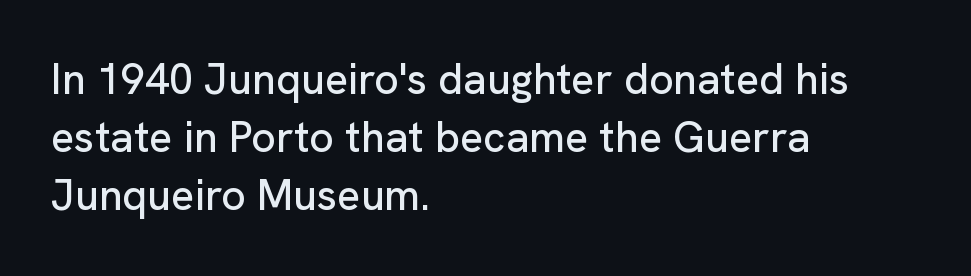
If you drew a line through each stem, it would be perfectly vertical. Spacing verdict: proportional, widths tailored to each character. Descenders hang freely into open space. The lines sit at an ordinary, default distance from one another. Between one letter and the next there's only the usual sliver of space.
